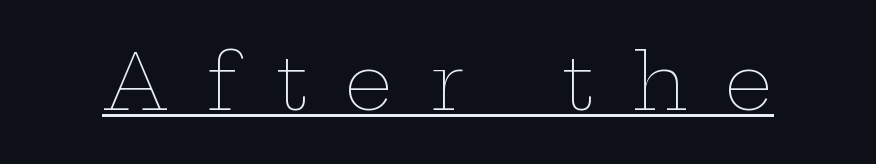
Q: Is the text bold? A: No.
Q: Is the text italic (slanted)? A: No, it is upright.
Q: Is the text underlined? A: Yes.
Q: Is the spacing between letters normal or unusually wide? A: Unusually wide.
Q: Width (condensed, normal, or wide)? A: Wide.
Q: Stroke contrast? A: Low.
Q: x-height? A: Medium.
Q: Monospaced? A: No.
